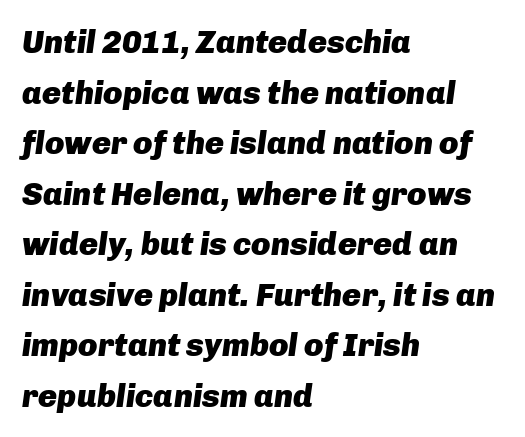
Q: Is the text bold? A: Yes.
Q: Is the text italic (slanted)? A: Yes, it leans right by about 8 degrees.
Q: Is the text underlined? A: No.
Q: How is the paragraph aligned? A: Left-aligned.
Q: Is the spacing between letters normal or unusually wide? A: Normal.
Q: Is the spacing between lines tight, normal or loose? A: Normal.
Q: Width (condensed, normal, or wide)? A: Normal.
Q: Stroke contrast? A: Low.
Q: x-height? A: Medium.
Q: Monospaced? A: No.
